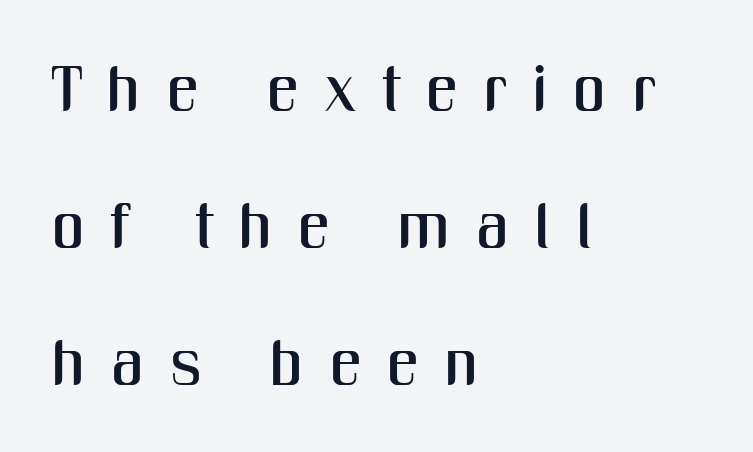
The image shows 64 px condensed sans-serif type, upright; set left-aligned, loose line spacing (2.14x), unusually wide letter spacing (+0.4 em), not underlined; medium stroke contrast and a medium x-height.
